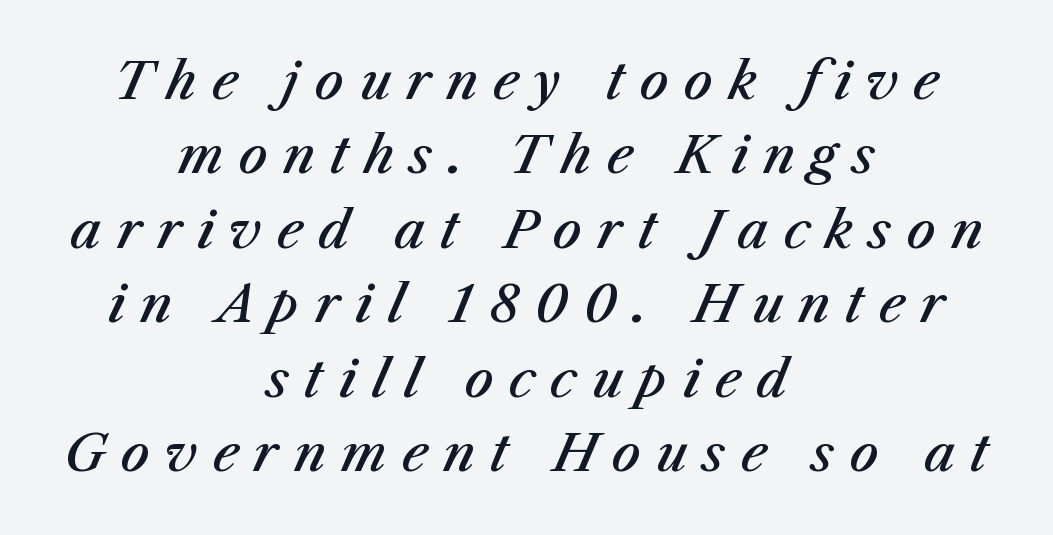
The image shows 51 px semibold type, italic (leaning right); set centered, normal line spacing (1.46x), unusually wide letter spacing (+0.3 em), not underlined; medium stroke contrast and a medium x-height.
